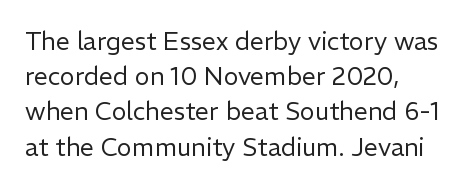
The image shows 25 px text type, upright; set left-aligned, normal line spacing (1.41x), normal letter spacing, not underlined.
